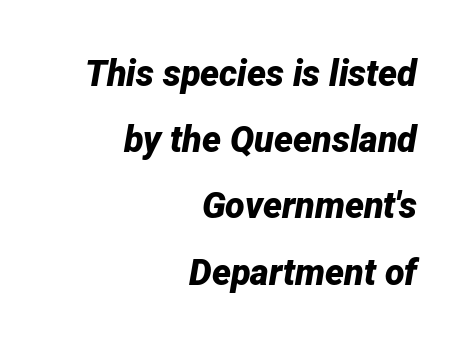
The image shows 36 px bold type, italic (leaning right); set right-aligned, line spacing 1.84x, normal letter spacing, not underlined; low stroke contrast and a medium x-height.
